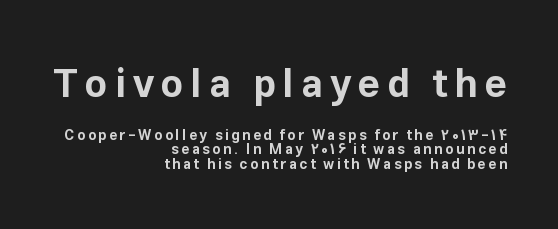
{"serif": "no", "italic": "no", "bold": "yes", "weight": "bold", "width": "normal", "stroke_contrast": "low", "x_height": "medium", "monospaced": "no", "underline": "no", "align": "right", "line_spacing": "tight", "line_spacing_ratio": 1.04, "larger_block": "first", "size_ratio": 2.79, "glyph_px": 39}
